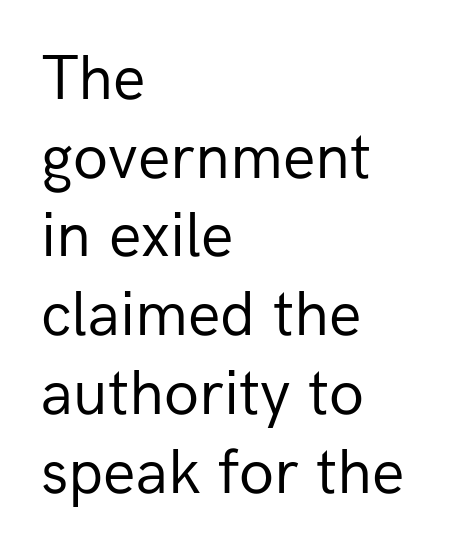
The image shows 64 px regular-weight sans-serif type, upright; set left-aligned, line spacing 1.23x, normal letter spacing, not underlined; low stroke contrast and a medium x-height.
